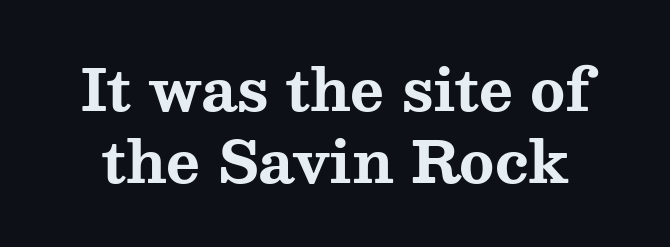
The image shows 58 px bold, wide serif type, upright; set normal line spacing (1.25x), normal letter spacing, not underlined; medium stroke contrast and a medium x-height.
